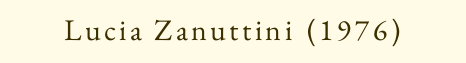
{"serif": "yes", "italic": "no", "bold": "no", "weight": "regular", "width": "normal", "stroke_contrast": "medium", "x_height": "small", "monospaced": "no", "underline": "no", "glyph_px": 30}
